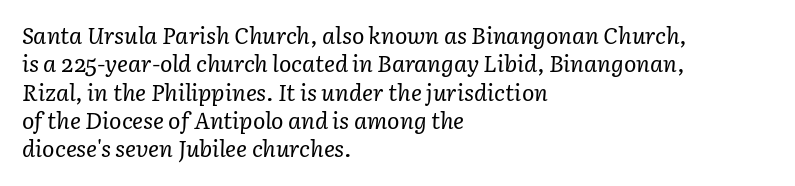
The image shows 23 px text type, italic (leaning right); set left-aligned, line spacing 1.23x, normal letter spacing, not underlined.
